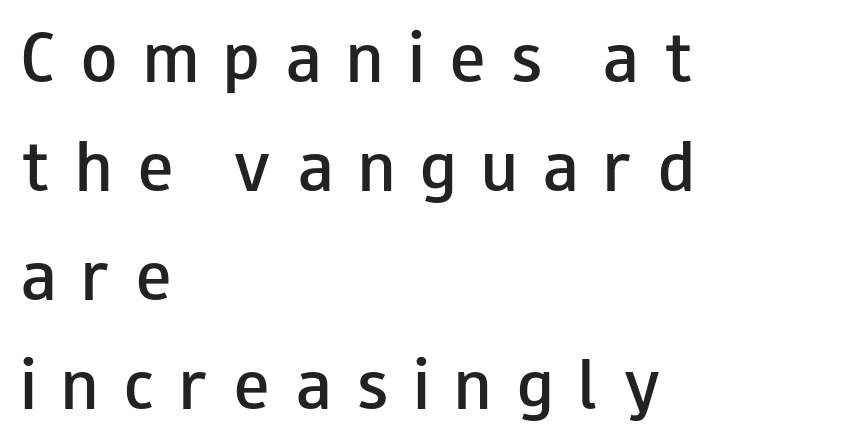
Q: Is the text bold? A: Semi-bold.
Q: Is the text italic (slanted)? A: No, it is upright.
Q: Is the typeface a serif or a sans-serif typeface? A: Sans-serif.
Q: Is the text underlined? A: No.
Q: How is the paragraph aligned? A: Left-aligned.
Q: Is the spacing between letters normal or unusually wide? A: Unusually wide.
Q: Width (condensed, normal, or wide)? A: Wide.
Q: Stroke contrast? A: Low.
Q: x-height? A: Small.
Q: Monospaced? A: No.
